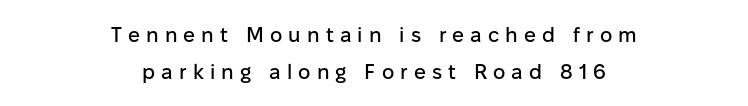
Q: Is the text italic (slanted)? A: No, it is upright.
Q: Is the text underlined? A: No.
Q: How is the paragraph aligned? A: Centered.
Q: Is the spacing between letters normal or unusually wide? A: Unusually wide.
